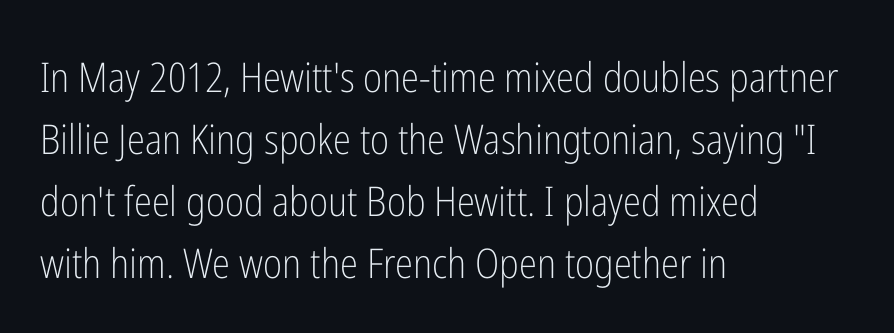
The image shows 41 px light, condensed sans-serif type, upright; set left-aligned, normal line spacing (1.51x), normal letter spacing, not underlined; low stroke contrast and a medium x-height.
